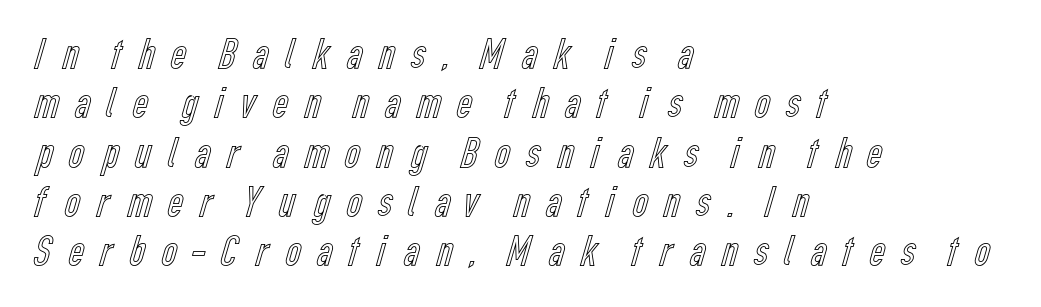
Q: Is the text italic (slanted)? A: Yes.
Q: Is the text underlined? A: No.
Q: How is the paragraph aligned? A: Left-aligned.
Q: Is the spacing between letters normal or unusually wide? A: Unusually wide.
Q: Is the spacing between lines tight, normal or loose? A: Tight.
Q: Width (condensed, normal, or wide)? A: Condensed.
Q: x-height? A: Medium.
Q: Monospaced? A: No.
